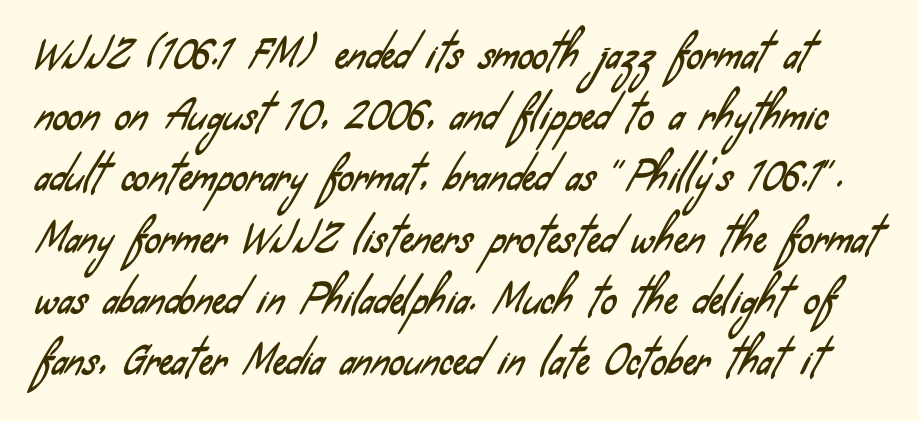
Q: Is the typeface a serif or a sans-serif typeface? A: Sans-serif.
Q: Is the text underlined? A: No.
Q: Is the spacing between letters normal or unusually wide? A: Normal.
Q: Is the spacing between lines tight, normal or loose? A: Normal.
Q: Width (condensed, normal, or wide)? A: Condensed.
Q: Stroke contrast? A: Low.
Q: x-height? A: Small.
Q: Monospaced? A: No.
